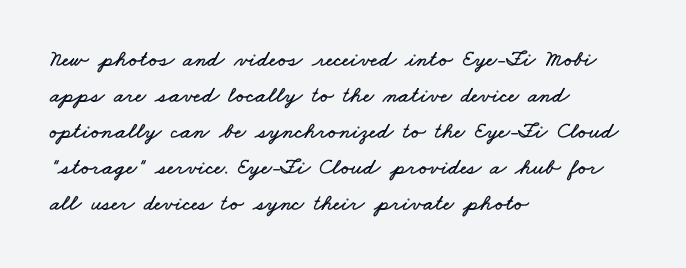
The lines sit at an ordinary, default distance from one another. The space beneath each line is pristine and unruled. These lines are set flush left with a ragged right edge. Does extra space separate the letters? No, they use regular spacing.
